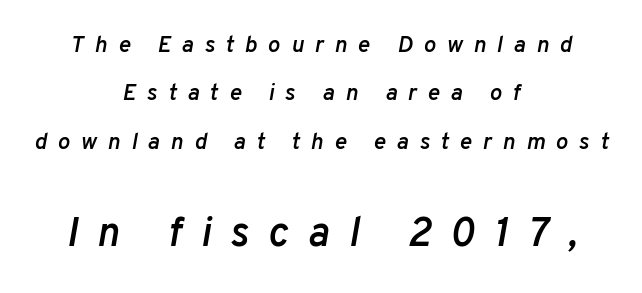
{"italic": "yes", "lean": "right", "slant_degrees": 10, "bold": "semi", "weight": "semibold", "width": "normal", "stroke_contrast": "low", "x_height": "medium", "monospaced": "no", "underline": "no", "align": "center", "line_spacing": "loose", "line_spacing_ratio": 2.1, "letter_spacing": "wide", "letter_spacing_em": 0.47, "larger_block": "second", "size_ratio": 1.78, "glyph_px": 41}
